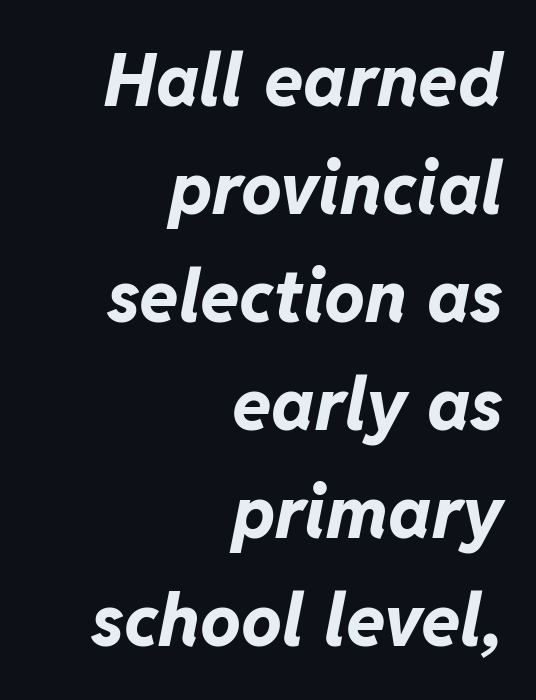
The compositor pushed each line to the right boundary. The rendering uses natural spacing where letterforms have individual widths. Descenders are the only things crossing below the line. Weight: bold. Does the lettering tilt? It does — this is italic. Does extra space separate the letters? No, they use regular spacing.
